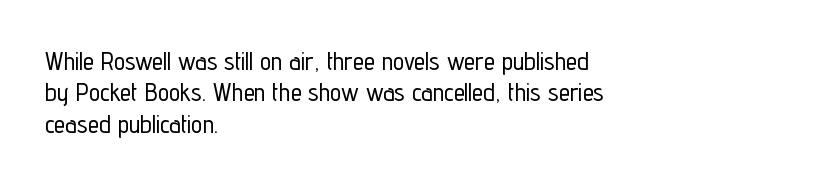
The image shows 25 px text type, upright; set left-aligned, normal line spacing (1.26x), normal letter spacing, not underlined.
